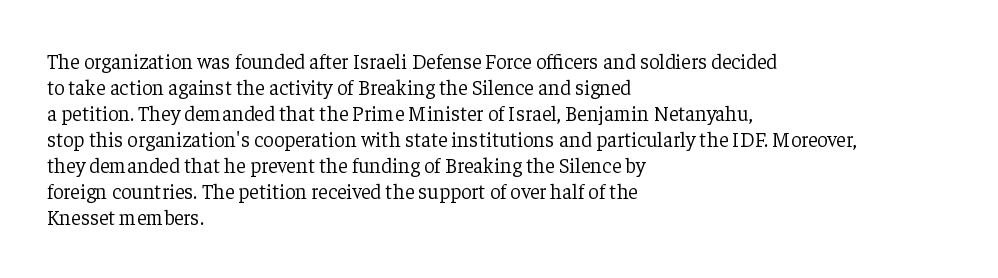
The image shows 21 px text type, upright; set left-aligned, line spacing 1.24x, normal letter spacing, not underlined.
